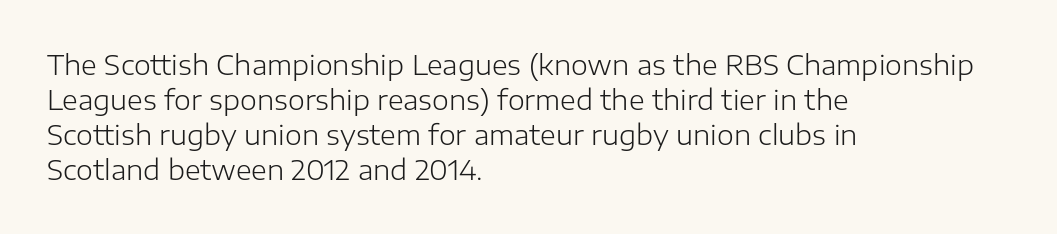
Style check: upright. Plain, unruled lines of type. The paragraph has a hard left edge and a soft right edge. This rendering leaves character spacing at its baseline value. A typesetter would call this leading conventional body-copy spacing. These glyphs show unthickened strokes, regular width or finer.
